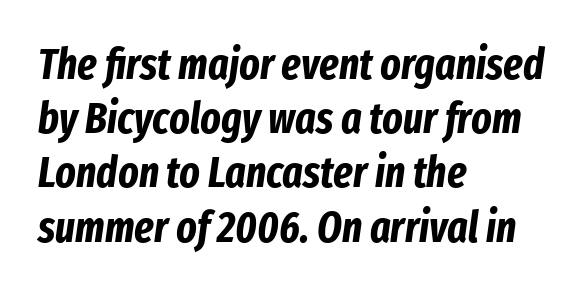
The image shows 43 px bold, condensed type, italic (leaning right); set left-aligned, normal line spacing (1.26x), normal letter spacing, not underlined; low stroke contrast and a medium x-height.
